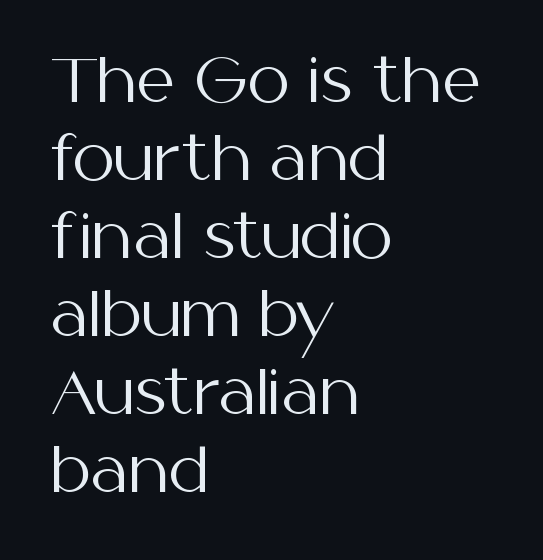
Q: Is the text bold? A: No.
Q: Is the text italic (slanted)? A: No, it is upright.
Q: Is the typeface a serif or a sans-serif typeface? A: Sans-serif.
Q: Is the text underlined? A: No.
Q: How is the paragraph aligned? A: Left-aligned.
Q: Is the spacing between letters normal or unusually wide? A: Normal.
Q: Is the spacing between lines tight, normal or loose? A: Normal.
Q: Width (condensed, normal, or wide)? A: Normal.
Q: Stroke contrast? A: Medium.
Q: x-height? A: Medium.
Q: Monospaced? A: No.
